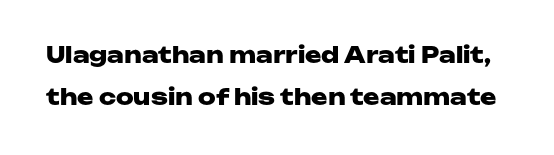
The space beneath each line is pristine and unruled. How heavy is the stroke? Heavy — this is a bold. Glyph-to-glyph distance matches everyday printed text. Nope, not italic — everything's standing straight.
